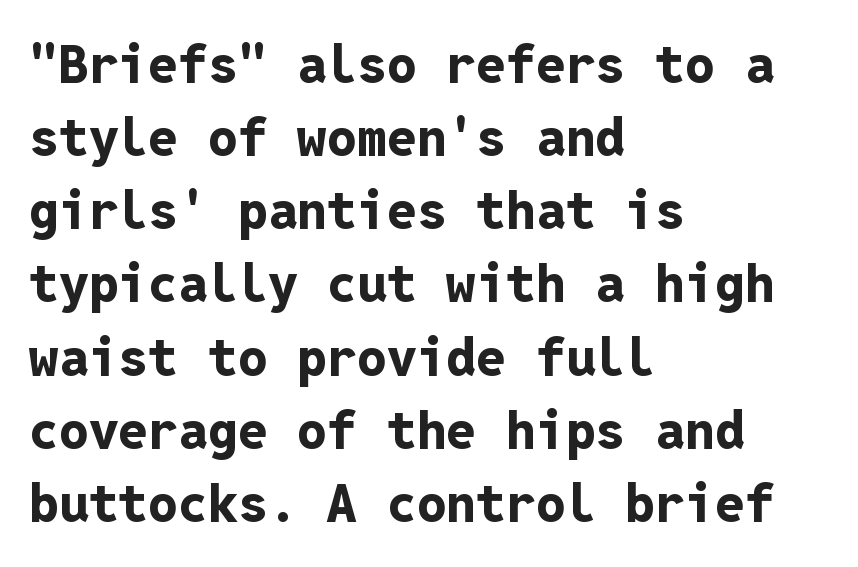
{"serif": "no", "italic": "no", "bold": "yes", "weight": "bold", "width": "normal", "stroke_contrast": "low", "x_height": "medium", "monospaced": "yes", "underline": "no", "align": "left", "line_spacing": "normal", "line_spacing_ratio": 1.38, "letter_spacing": "normal", "letter_spacing_em": 0.0, "glyph_px": 53}
